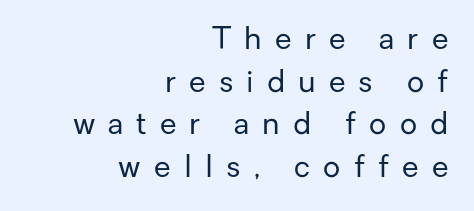
Q: Is the text bold? A: No.
Q: Is the text italic (slanted)? A: No, it is upright.
Q: Is the typeface a serif or a sans-serif typeface? A: Sans-serif.
Q: Is the text underlined? A: No.
Q: How is the paragraph aligned? A: Right-aligned.
Q: Is the spacing between letters normal or unusually wide? A: Unusually wide.
Q: Is the spacing between lines tight, normal or loose? A: Normal.
Q: Width (condensed, normal, or wide)? A: Normal.
Q: Stroke contrast? A: Low.
Q: x-height? A: Medium.
Q: Monospaced? A: No.
